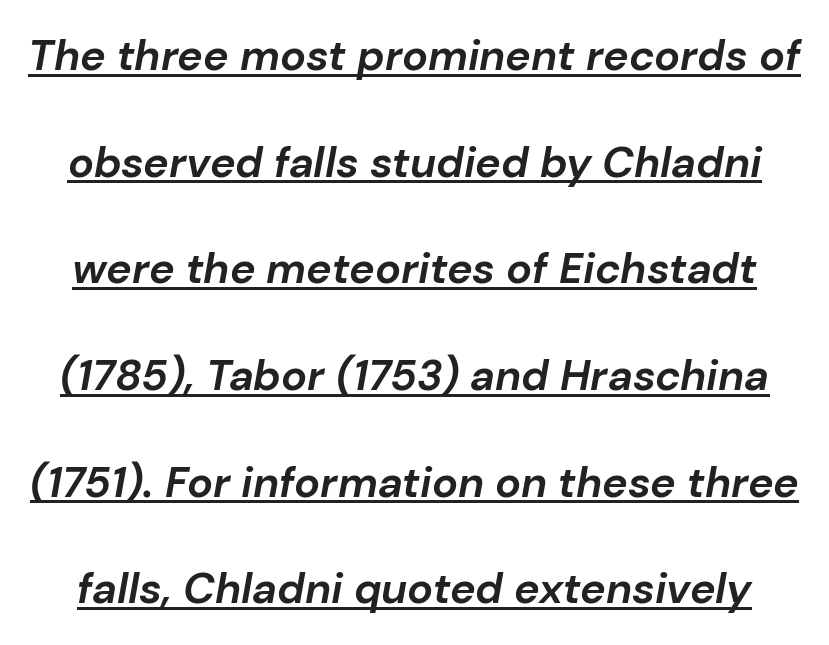
{"italic": "yes", "lean": "right", "slant_degrees": 10, "bold": "yes", "weight": "bold", "width": "normal", "stroke_contrast": "low", "x_height": "medium", "monospaced": "no", "underline": "yes", "line_spacing": "loose", "line_spacing_ratio": 2.48, "letter_spacing": "normal", "letter_spacing_em": 0.0, "glyph_px": 43}
